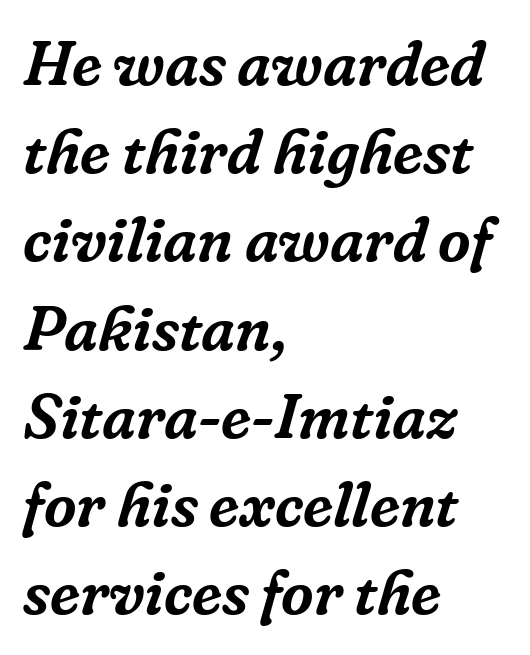
Students, note that the glyphs here touch the page at normal intervals. One glance says typical: line gaps are just what's usual. Is this a sans? No — the strokes have serifs. Nobody drew a line under any word here.
